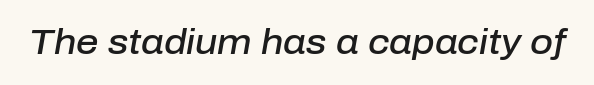
{"italic": "yes", "lean": "right", "slant_degrees": 10, "bold": "semi", "weight": "semibold", "width": "normal", "stroke_contrast": "low", "x_height": "medium", "monospaced": "no", "underline": "no", "letter_spacing": "normal", "letter_spacing_em": 0.0, "glyph_px": 35}
